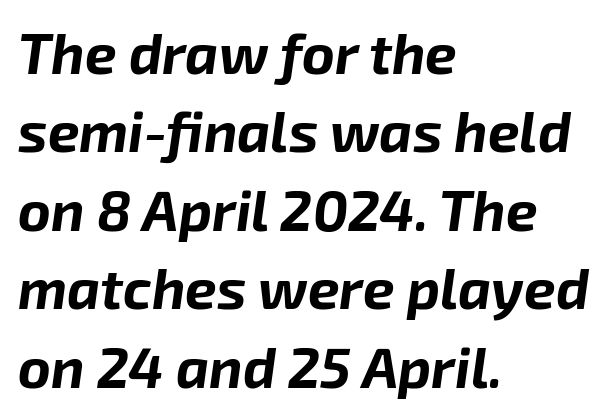
These lines are rendered in a variable-pitch font. The rendering anchors every line to the left-hand side. Summary of vertical rhythm: regular, with standard interline spacing. Tracking value appears to be zero — textbook default spacing.
